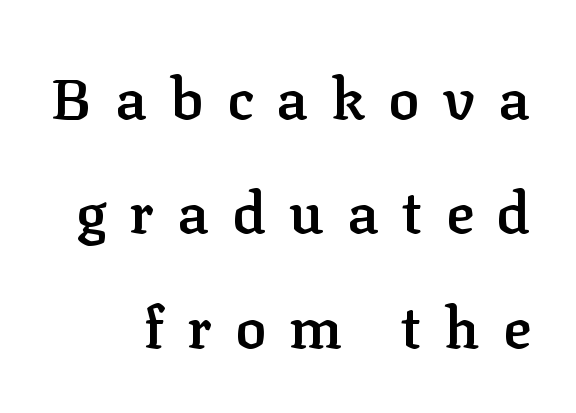
The image shows 58 px semibold serif type, upright; set right-aligned, loose line spacing (1.97x), unusually wide letter spacing (+0.4 em), not underlined; low stroke contrast and a medium x-height.
